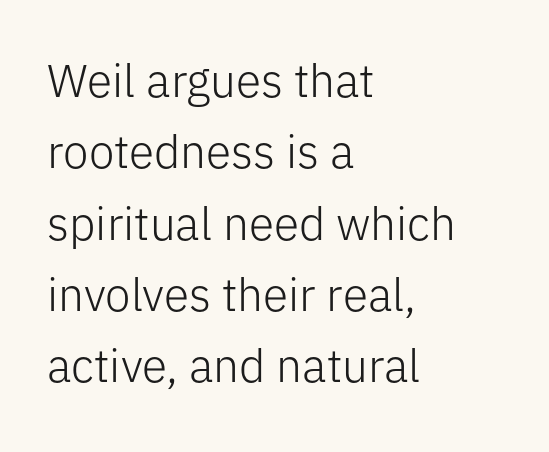
The image shows 46 px light sans-serif type, upright; set left-aligned, normal line spacing (1.55x), normal letter spacing, not underlined; low stroke contrast and a medium x-height.
